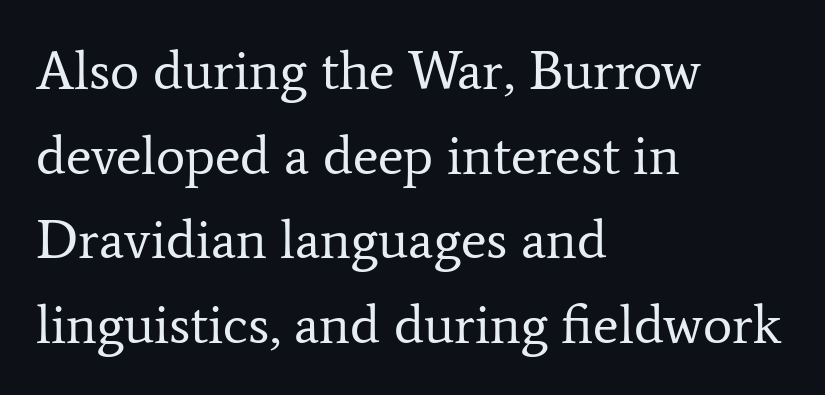
Q: Is the text bold? A: No.
Q: Is the text italic (slanted)? A: No, it is upright.
Q: Is the typeface a serif or a sans-serif typeface? A: Serif.
Q: Is the text underlined? A: No.
Q: How is the paragraph aligned? A: Left-aligned.
Q: Is the spacing between letters normal or unusually wide? A: Normal.
Q: Is the spacing between lines tight, normal or loose? A: Normal.
Q: Width (condensed, normal, or wide)? A: Normal.
Q: Stroke contrast? A: Low.
Q: x-height? A: Medium.
Q: Monospaced? A: No.
